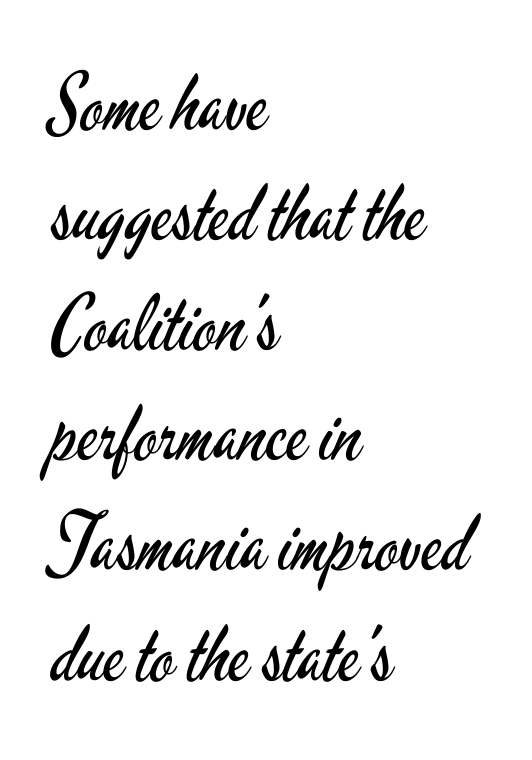
The image shows 77 px regular-weight, condensed sans-serif type; set left-aligned, normal line spacing (1.43x), normal letter spacing, not underlined; low stroke contrast and a small x-height.
